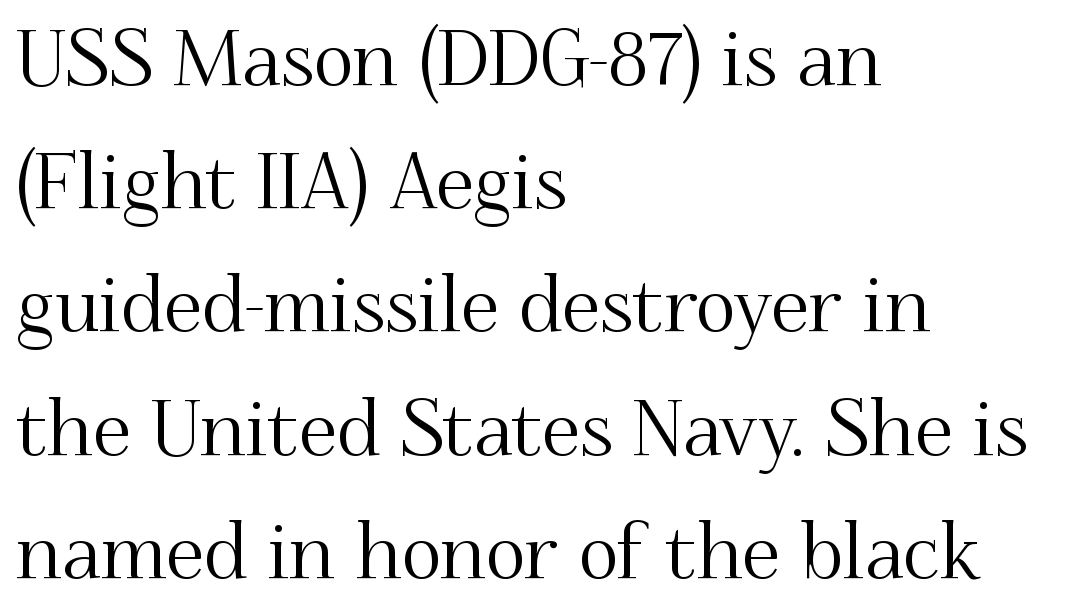
Q: Is the text italic (slanted)? A: No, it is upright.
Q: Is the typeface a serif or a sans-serif typeface? A: Serif.
Q: Is the text underlined? A: No.
Q: How is the paragraph aligned? A: Left-aligned.
Q: Is the spacing between letters normal or unusually wide? A: Normal.
Q: Is the spacing between lines tight, normal or loose? A: Normal.
Q: Width (condensed, normal, or wide)? A: Normal.
Q: Stroke contrast? A: Medium.
Q: x-height? A: Small.
Q: Monospaced? A: No.
